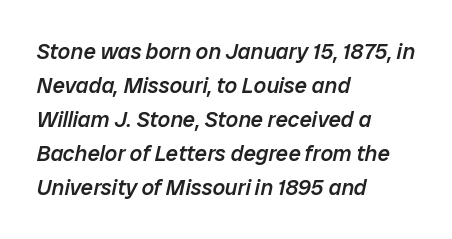
{"italic": "yes", "lean": "right", "slant_degrees": 12, "bold": "semi", "underline": "no", "align": "left", "line_spacing": "normal", "line_spacing_ratio": 1.54, "letter_spacing": "normal", "letter_spacing_em": 0.0, "glyph_px": 22}
